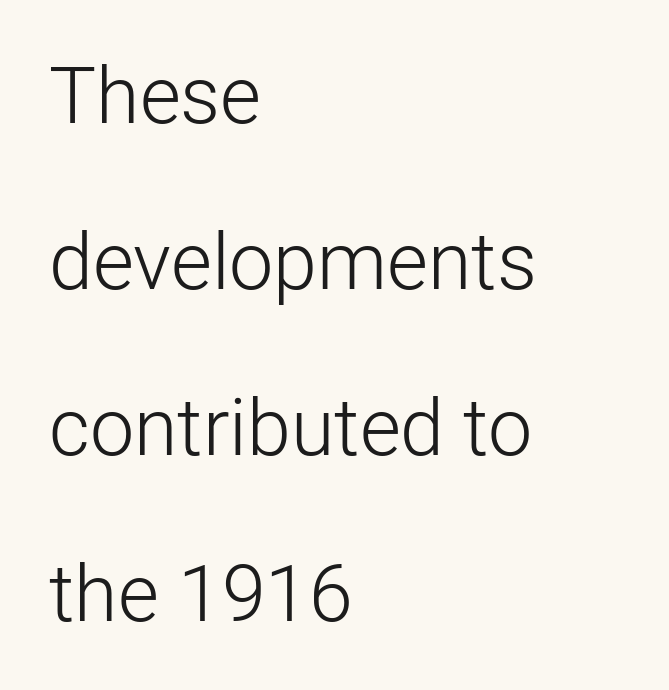
Nobody touched the tracking dial on this one. Is this a fixed-width face? No — the glyphs have proportional, varying widths. Do the letters lean? They stand straight. Check where the strokes stop: nothing finishes them off — pure sans. Letters rest on an invisible, unmarked baseline.
